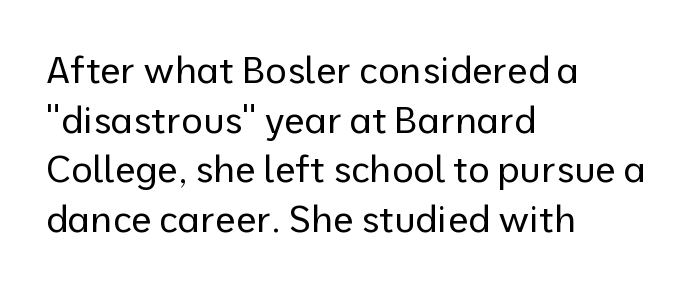
Q: Is the text bold? A: No.
Q: Is the text italic (slanted)? A: No, it is upright.
Q: Is the typeface a serif or a sans-serif typeface? A: Sans-serif.
Q: Is the text underlined? A: No.
Q: How is the paragraph aligned? A: Left-aligned.
Q: Is the spacing between letters normal or unusually wide? A: Normal.
Q: Is the spacing between lines tight, normal or loose? A: Normal.
Q: Width (condensed, normal, or wide)? A: Normal.
Q: Stroke contrast? A: Low.
Q: x-height? A: Medium.
Q: Monospaced? A: No.
